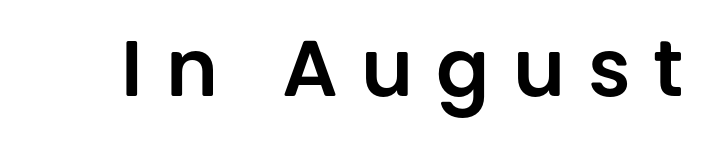
The image shows 79 px sans-serif type, upright; set unusually wide letter spacing (+0.29 em), not underlined; low stroke contrast and a large x-height.
